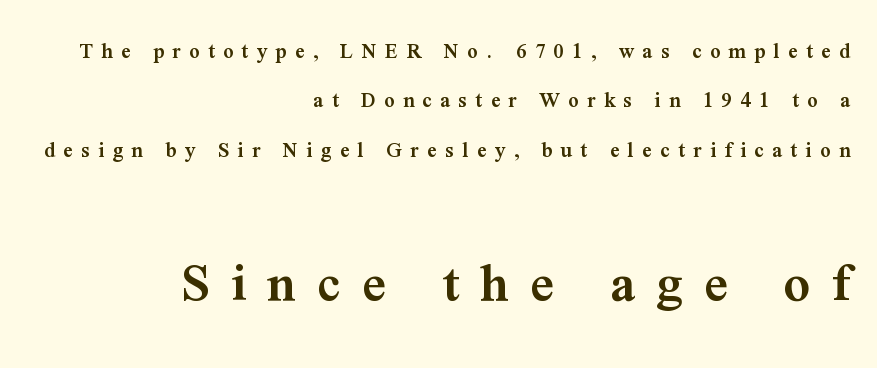
If you squint, the bottom block still reads clearly — it's the larger of the two. The passage shown is typed in a proportional face where columns would drift. The rendering shows small feet on the letterforms — a serif design. Only glyphs here, with clear space below each row.
